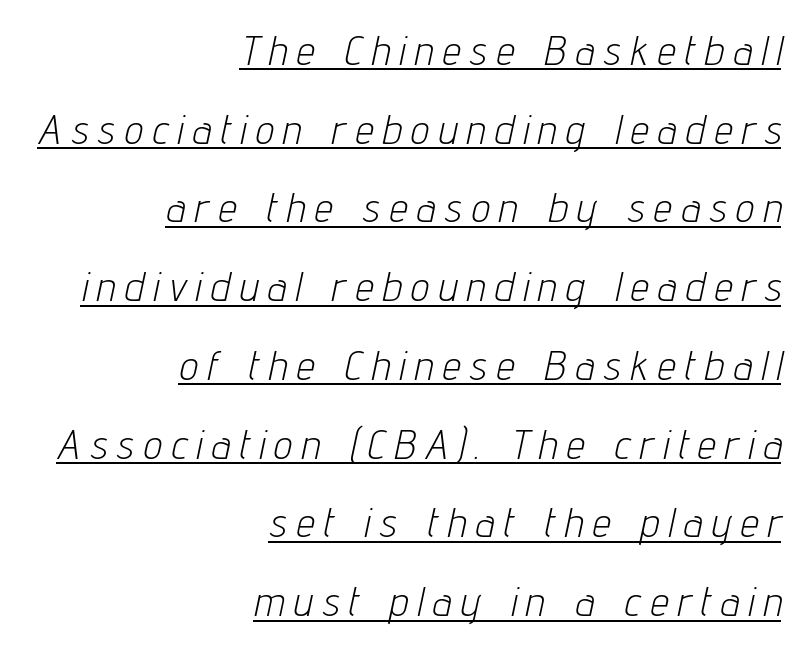
The image shows 41 px light, condensed type, italic (leaning right); set right-aligned, loose line spacing (1.92x), unusually wide letter spacing (+0.24 em), underlined; low stroke contrast and a medium x-height.
